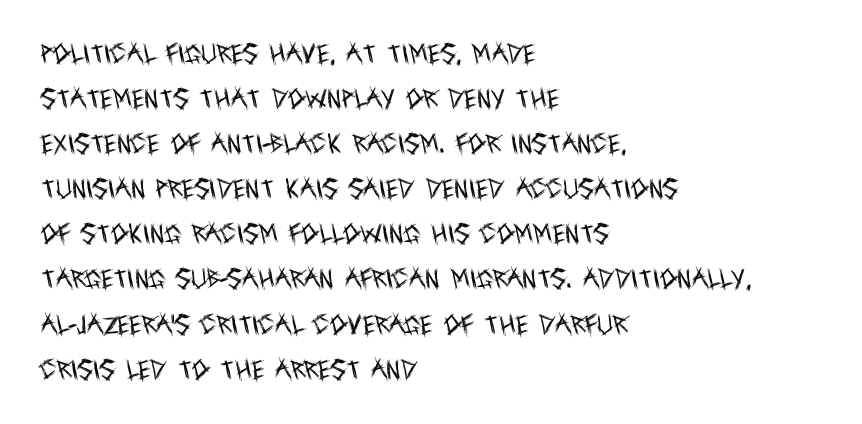
The passage shown stacks its lines with a broad gap. The specimen reads as upright at a glance. Layout note: lines flush left. The tracking reads as untouched default to a designer's eye.
